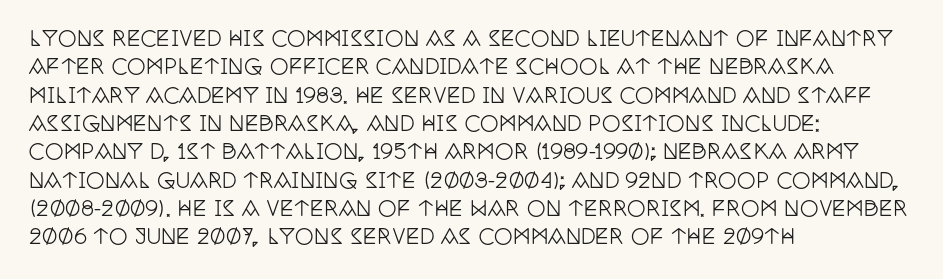
The image shows 21 px text type, upright; set left-aligned, normal line spacing (1.35x), normal letter spacing, not underlined.
